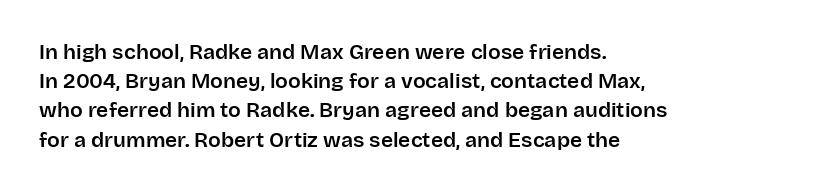
Each word holds together tightly as a unit, with standard inter-letter gaps. Left-aligned paragraph, ragged on the right. The vertical gap from one line to the next is medium. Nope, not italic — everything's standing straight. Check the space under the baseline: it is left empty.
